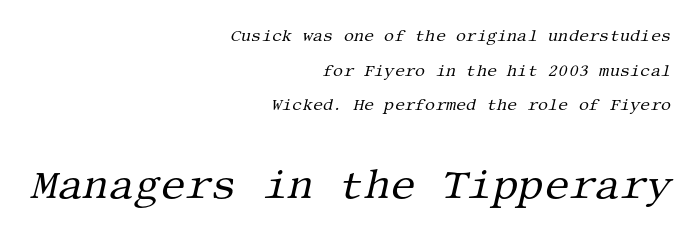
{"serif": "yes", "italic": "yes", "lean": "right", "slant_degrees": 13, "bold": "no", "weight": "regular", "width": "normal", "stroke_contrast": "medium", "x_height": "large", "underline": "no", "align": "right", "line_spacing": "loose", "line_spacing_ratio": 2.17, "letter_spacing": "normal", "letter_spacing_em": 0.0, "larger_block": "second", "size_ratio": 2.5, "glyph_px": 40}
